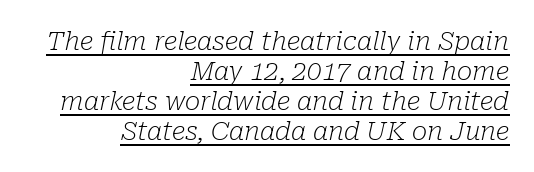
Horizontal bands of white between lines are thin slivers. Underlined type. The rendering anchors every line to the right-hand side. The axis of the letterforms is tilted away from vertical.
